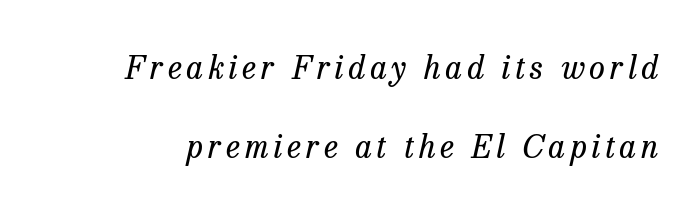
Q: Is the text bold? A: No.
Q: Is the text italic (slanted)? A: Yes, it leans right by about 13 degrees.
Q: Is the typeface a serif or a sans-serif typeface? A: Serif.
Q: Is the text underlined? A: No.
Q: Is the spacing between lines tight, normal or loose? A: Loose.
Q: Width (condensed, normal, or wide)? A: Normal.
Q: Stroke contrast? A: Low.
Q: x-height? A: Medium.
Q: Monospaced? A: No.
